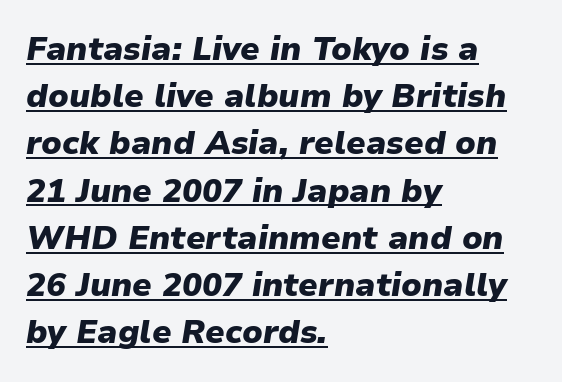
The image shows 33 px heavy type, italic (leaning right); set left-aligned, normal line spacing (1.43x), normal letter spacing, underlined; low stroke contrast and a medium x-height.
